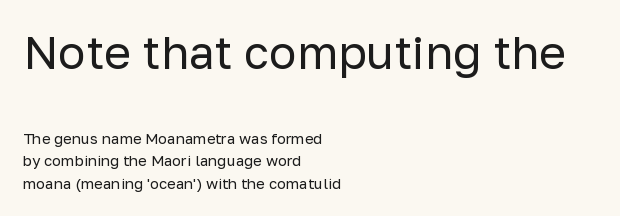
A bare baseline throughout the passage. Each stroke keeps to a modest, everyday thickness or less. I'd call this a sans setting — the letters go barefoot. The letters in the upper block stand taller than those in the block below.
